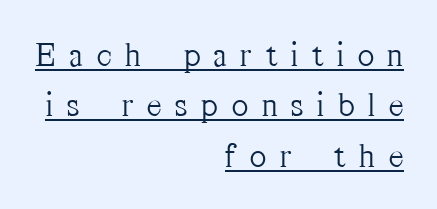
Honestly, the row spacing looks completely unremarkable. Compared with a typical body face, this is equally light or lighter still. Spacing verdict: proportional, widths tailored to each character. The letters carry serifs — small finishing strokes at the ends of their stems.
